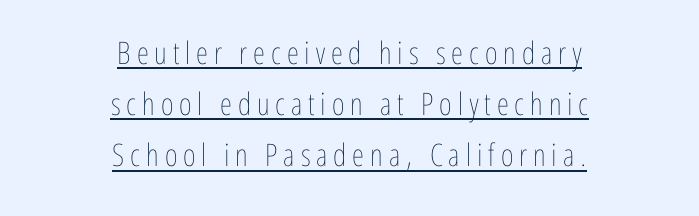
The image shows 31 px thin, condensed type, upright; set centered, normal line spacing (1.65x), underlined; low stroke contrast and a medium x-height.
